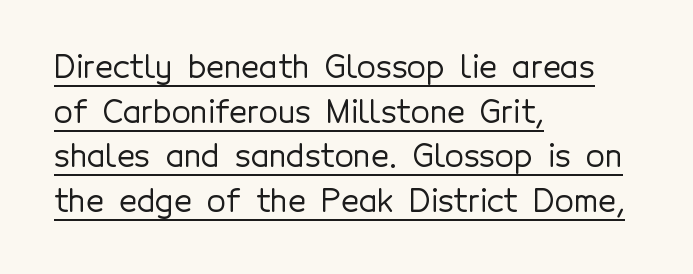
Q: Is the text italic (slanted)? A: No, it is upright.
Q: Is the typeface a serif or a sans-serif typeface? A: Sans-serif.
Q: Is the text underlined? A: Yes.
Q: How is the paragraph aligned? A: Left-aligned.
Q: Is the spacing between letters normal or unusually wide? A: Normal.
Q: Is the spacing between lines tight, normal or loose? A: Normal.
Q: Width (condensed, normal, or wide)? A: Normal.
Q: x-height? A: Medium.
Q: Monospaced? A: No.
